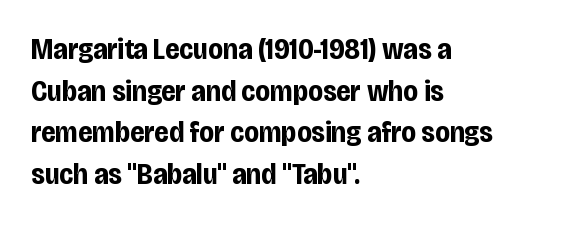
The image shows 30 px bold, condensed sans-serif type, upright; set left-aligned, normal line spacing (1.39x), normal letter spacing, not underlined; low stroke contrast and a large x-height.
